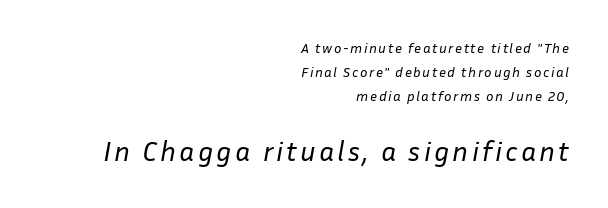
{"italic": "yes", "lean": "right", "slant_degrees": 10, "bold": "no", "weight": "regular", "width": "normal", "stroke_contrast": "low", "x_height": "medium", "monospaced": "no", "underline": "no", "align": "right", "line_spacing_ratio": 1.71, "larger_block": "second", "size_ratio": 2.0, "glyph_px": 28}
